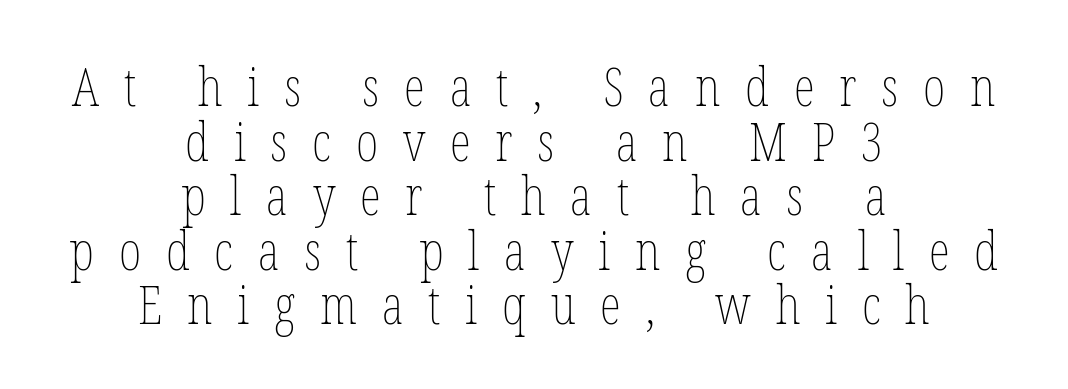
Q: Is the text bold? A: No.
Q: Is the text italic (slanted)? A: No, it is upright.
Q: Is the text underlined? A: No.
Q: How is the paragraph aligned? A: Centered.
Q: Is the spacing between letters normal or unusually wide? A: Unusually wide.
Q: Is the spacing between lines tight, normal or loose? A: Tight.
Q: Width (condensed, normal, or wide)? A: Condensed.
Q: Stroke contrast? A: Low.
Q: x-height? A: Medium.
Q: Monospaced? A: No.
